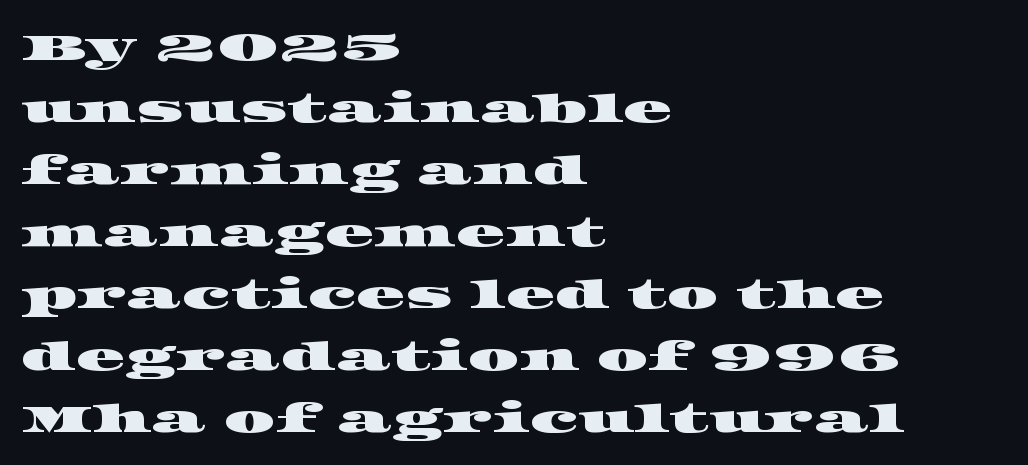
{"serif": "yes", "width": "wide", "stroke_contrast": "high", "x_height": "large", "monospaced": "no", "underline": "no", "align": "left", "line_spacing": "normal", "line_spacing_ratio": 1.55, "letter_spacing": "normal", "letter_spacing_em": 0.0, "glyph_px": 40}
